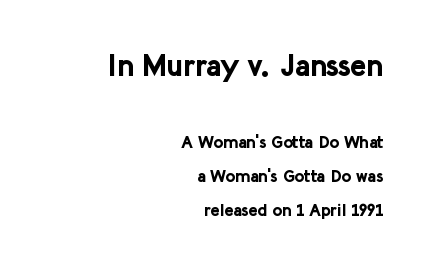
{"serif": "no", "italic": "no", "bold": "yes", "weight": "bold", "width": "normal", "stroke_contrast": "low", "x_height": "medium", "monospaced": "no", "underline": "no", "align": "right", "line_spacing": "loose", "line_spacing_ratio": 2.02, "letter_spacing": "normal", "letter_spacing_em": 0.0, "larger_block": "first", "size_ratio": 1.76, "glyph_px": 30}
